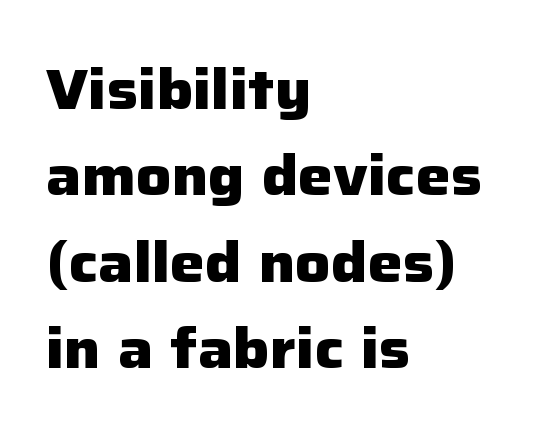
The image shows 55 px heavy sans-serif type, upright; set left-aligned, normal line spacing (1.57x), normal letter spacing, not underlined; low stroke contrast and a medium x-height.
